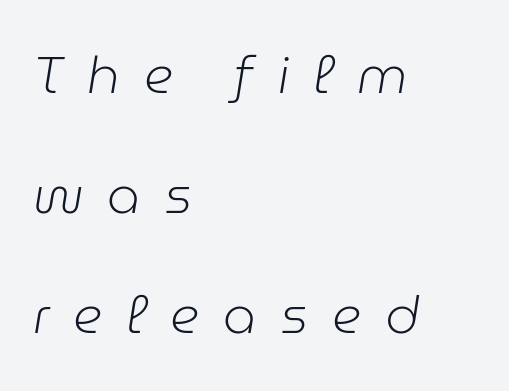
{"italic": "yes", "lean": "right", "slant_degrees": 9, "bold": "no", "weight": "light", "width": "normal", "stroke_contrast": "low", "x_height": "medium", "monospaced": "no", "underline": "no", "align": "left", "line_spacing": "loose", "line_spacing_ratio": 2.31, "letter_spacing": "wide", "letter_spacing_em": 0.46, "glyph_px": 52}
